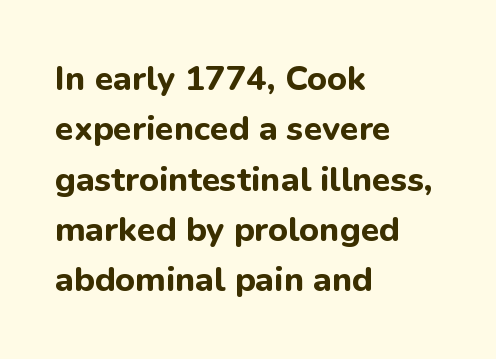
{"serif": "no", "italic": "no", "bold": "yes", "weight": "bold", "width": "normal", "stroke_contrast": "low", "x_height": "medium", "monospaced": "no", "underline": "no", "align": "left", "line_spacing": "normal", "line_spacing_ratio": 1.48, "letter_spacing": "normal", "letter_spacing_em": 0.0, "glyph_px": 34}
